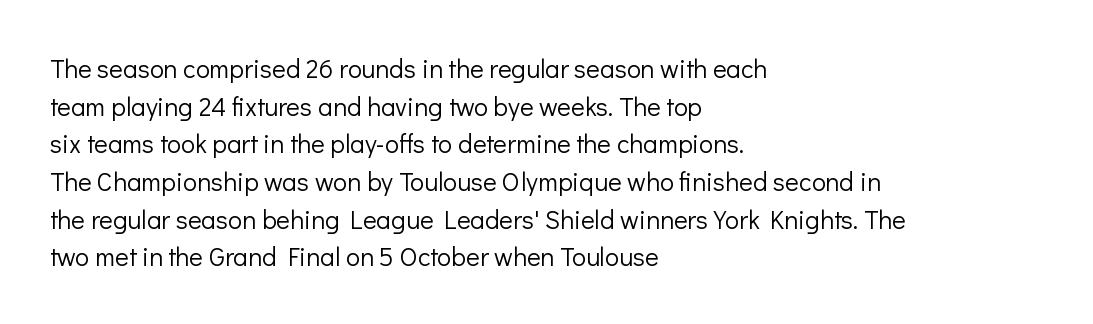
{"italic": "no", "bold": "no", "underline": "no", "align": "left", "line_spacing": "normal", "line_spacing_ratio": 1.45, "letter_spacing": "normal", "letter_spacing_em": 0.0, "glyph_px": 26}
